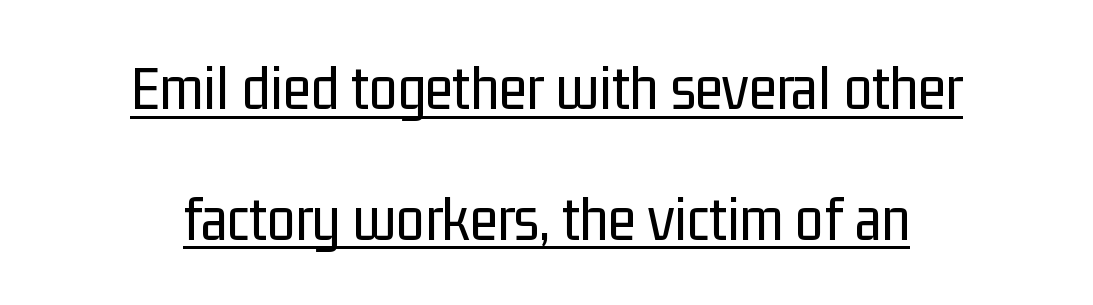
Q: Is the text bold? A: No.
Q: Is the text italic (slanted)? A: No, it is upright.
Q: Is the typeface a serif or a sans-serif typeface? A: Sans-serif.
Q: Is the text underlined? A: Yes.
Q: How is the paragraph aligned? A: Centered.
Q: Is the spacing between letters normal or unusually wide? A: Normal.
Q: Is the spacing between lines tight, normal or loose? A: Loose.
Q: Width (condensed, normal, or wide)? A: Condensed.
Q: Stroke contrast? A: Low.
Q: x-height? A: Medium.
Q: Monospaced? A: No.
